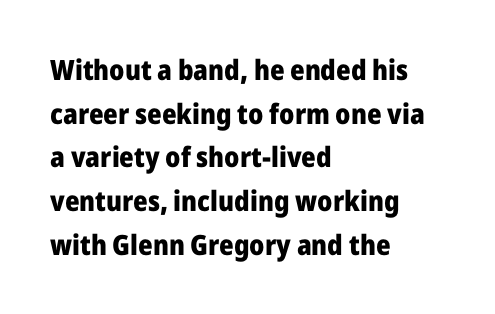
Q: Is the text bold? A: Yes.
Q: Is the text italic (slanted)? A: No, it is upright.
Q: Is the typeface a serif or a sans-serif typeface? A: Sans-serif.
Q: Is the text underlined? A: No.
Q: How is the paragraph aligned? A: Left-aligned.
Q: Is the spacing between letters normal or unusually wide? A: Normal.
Q: Is the spacing between lines tight, normal or loose? A: Normal.
Q: Width (condensed, normal, or wide)? A: Normal.
Q: Stroke contrast? A: Low.
Q: x-height? A: Medium.
Q: Monospaced? A: No.
